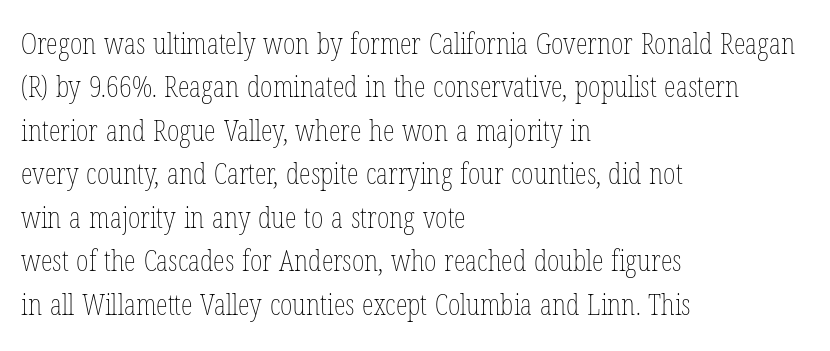
The font's upright variant was chosen for this text. The block of text has a typical density, with ordinary space between rows. The specimen omits any rule beneath the text block's lines. Note the varied advance widths — an 'i' is clearly narrower than an 'm'. Glyph-to-glyph distance matches everyday printed text. This reads as an unemphasized weight, regular at the heaviest.
